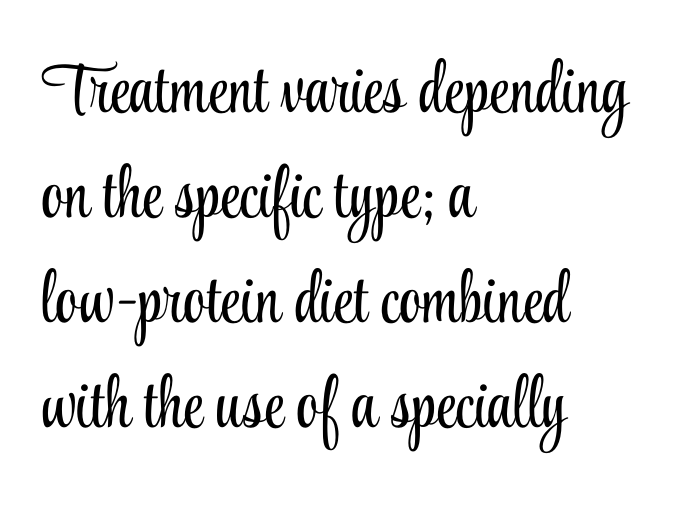
Q: Is the text bold? A: No.
Q: Is the text italic (slanted)? A: Yes.
Q: Is the typeface a serif or a sans-serif typeface? A: Serif.
Q: Is the text underlined? A: No.
Q: How is the paragraph aligned? A: Left-aligned.
Q: Is the spacing between letters normal or unusually wide? A: Normal.
Q: Is the spacing between lines tight, normal or loose? A: Normal.
Q: Width (condensed, normal, or wide)? A: Condensed.
Q: Stroke contrast? A: Low.
Q: x-height? A: Small.
Q: Monospaced? A: No.
